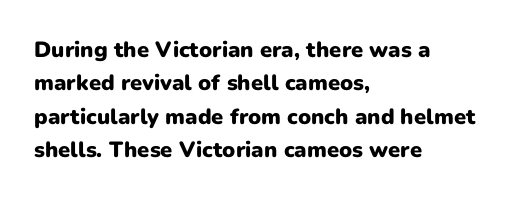
The strip under each line holds only bare page. Between one letter and the next there's only the usual sliver of space. Is there any slant? The stems are plumb. Plenty of ink on the page — the face is bold. Leading matches the norm, producing a regular column.
